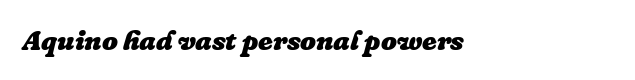
Q: Is the text bold? A: Yes.
Q: Is the text italic (slanted)? A: Yes, it leans right by about 16 degrees.
Q: Is the text underlined? A: No.
Q: How is the paragraph aligned? A: Left-aligned.
Q: Is the spacing between letters normal or unusually wide? A: Normal.
Q: Width (condensed, normal, or wide)? A: Normal.
Q: Stroke contrast? A: Low.
Q: x-height? A: Medium.
Q: Monospaced? A: No.
